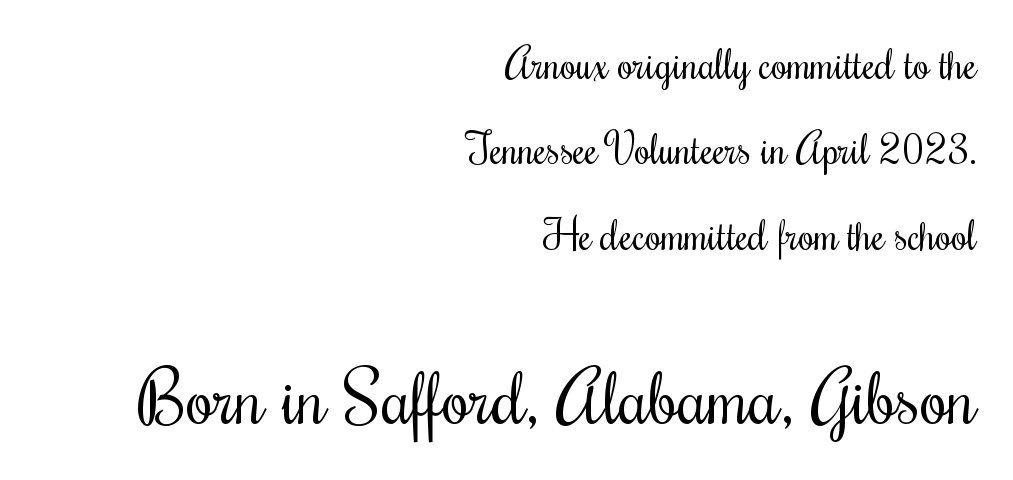
The image shows 72 px regular-weight, condensed type; set right-aligned, loose line spacing (2.08x), normal letter spacing, not underlined; the second (bottom) block is 1.76x larger; medium stroke contrast and a small x-height.
